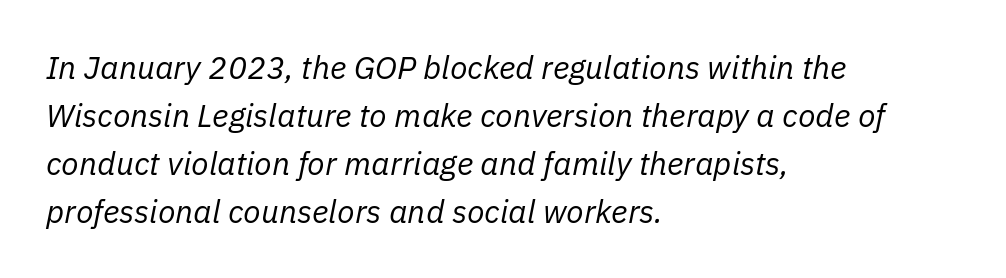
Q: Is the text bold? A: No.
Q: Is the text italic (slanted)? A: Yes, it leans right by about 11 degrees.
Q: Is the text underlined? A: No.
Q: How is the paragraph aligned? A: Left-aligned.
Q: Is the spacing between letters normal or unusually wide? A: Normal.
Q: Is the spacing between lines tight, normal or loose? A: Normal.
Q: Width (condensed, normal, or wide)? A: Normal.
Q: Stroke contrast? A: Low.
Q: x-height? A: Medium.
Q: Monospaced? A: No.
